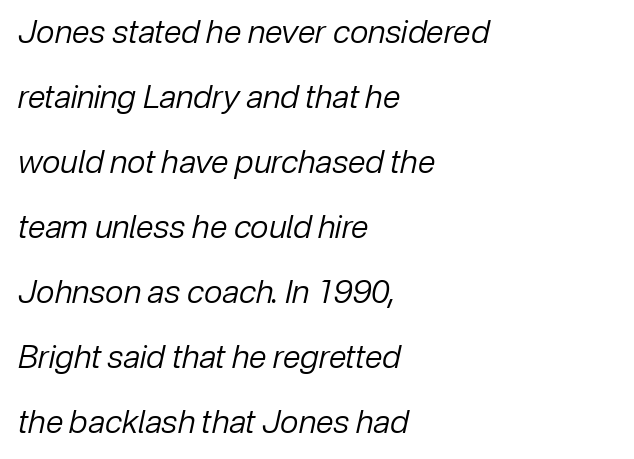
The paragraph shown leans on its left margin. The font's italic variant was chosen for this text. The face used here is proportionally spaced, like ordinary book or web type. Weight class: somewhere from thin through regular.
